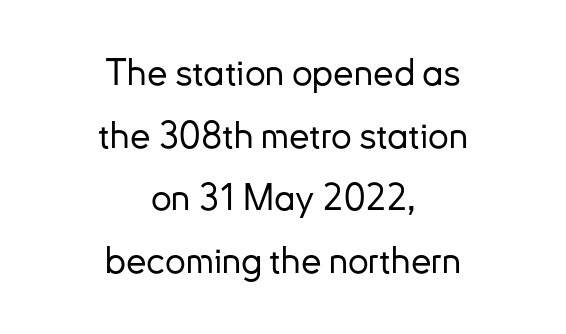
{"serif": "no", "italic": "no", "width": "normal", "stroke_contrast": "low", "x_height": "small", "monospaced": "no", "underline": "no", "align": "center", "line_spacing": "normal", "line_spacing_ratio": 1.69, "letter_spacing": "normal", "letter_spacing_em": 0.0, "glyph_px": 37}
